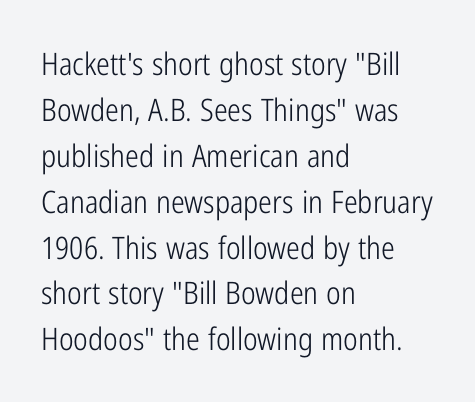
{"serif": "no", "italic": "no", "bold": "no", "weight": "light", "width": "condensed", "stroke_contrast": "low", "x_height": "medium", "monospaced": "no", "underline": "no", "align": "left", "line_spacing": "normal", "line_spacing_ratio": 1.48, "letter_spacing": "normal", "letter_spacing_em": 0.0, "glyph_px": 31}
